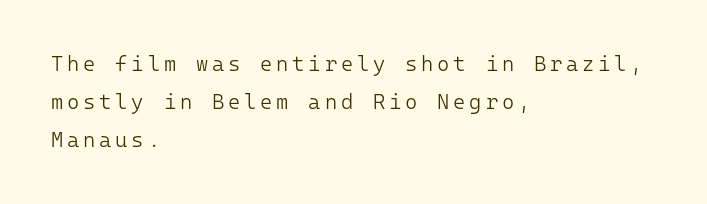
Just letters on the line, the space beneath them empty. Notice how the stems are strictly vertical — no italics here. Which margin do the lines hug? The left one — the right edge is uneven. No chunkiness to these letters — they're not bold.
